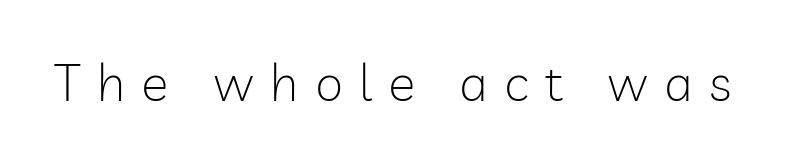
Descender tails drop into unmarked territory. Does extra space separate the letters? Yes, quite a lot of it. Stroke mass is kept to a normal reading level or below. Nope, not italic — everything's standing straight.
